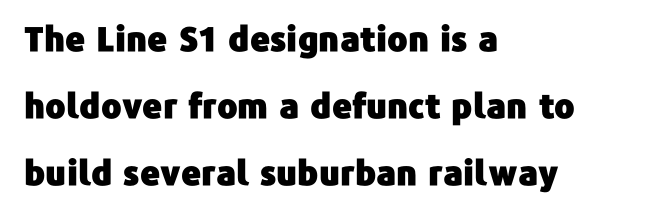
{"serif": "no", "italic": "no", "width": "normal", "stroke_contrast": "low", "x_height": "medium", "monospaced": "no", "underline": "no", "align": "left", "line_spacing": "loose", "line_spacing_ratio": 1.97, "letter_spacing": "normal", "letter_spacing_em": 0.0, "glyph_px": 34}
